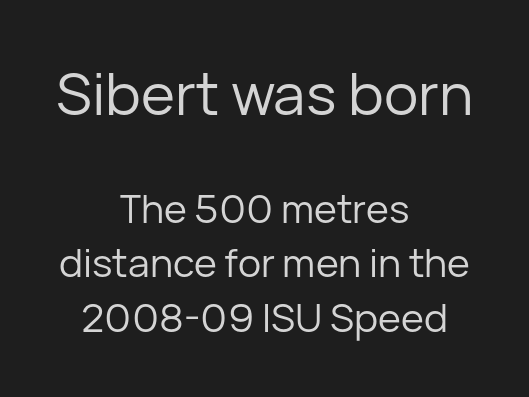
Q: Is the text bold? A: No.
Q: Is the text italic (slanted)? A: No, it is upright.
Q: Is the typeface a serif or a sans-serif typeface? A: Sans-serif.
Q: Is the text underlined? A: No.
Q: How is the paragraph aligned? A: Centered.
Q: Is the spacing between letters normal or unusually wide? A: Normal.
Q: Is the spacing between lines tight, normal or loose? A: Normal.
Q: Which block of text is set in a larger size, the first (top) or the second (bottom)? A: The first (top) one.
Q: Width (condensed, normal, or wide)? A: Normal.
Q: Stroke contrast? A: Low.
Q: x-height? A: Medium.
Q: Monospaced? A: No.
